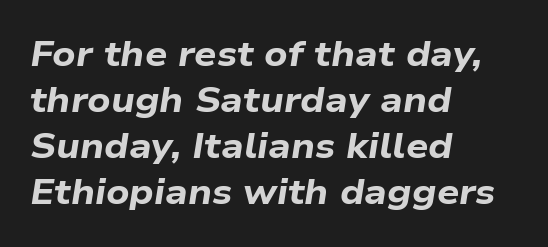
Q: Is the text bold? A: Yes.
Q: Is the text italic (slanted)? A: Yes, it leans right by about 9 degrees.
Q: Is the text underlined? A: No.
Q: How is the paragraph aligned? A: Left-aligned.
Q: Is the spacing between letters normal or unusually wide? A: Normal.
Q: Is the spacing between lines tight, normal or loose? A: Normal.
Q: Width (condensed, normal, or wide)? A: Wide.
Q: Stroke contrast? A: Low.
Q: x-height? A: Medium.
Q: Monospaced? A: No.
